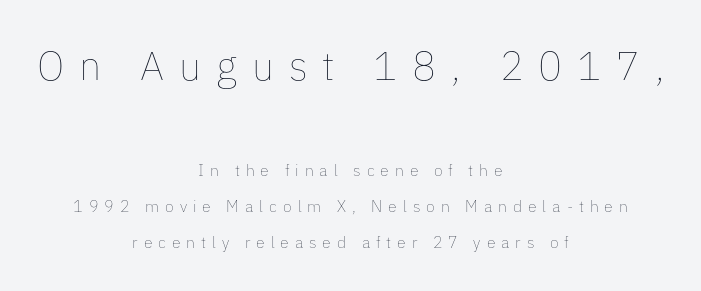
The image shows 40 px thin type, upright; set centered, loose line spacing (2.25x), unusually wide letter spacing (+0.37 em), not underlined; the first (top) block is 2.5x larger; low stroke contrast and a medium x-height.
